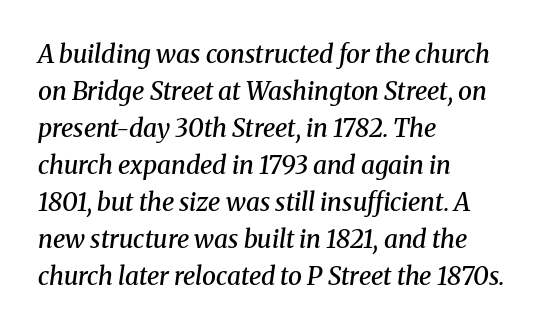
Q: Is the text bold? A: Semi-bold.
Q: Is the text italic (slanted)? A: Yes, it leans right by about 8 degrees.
Q: Is the text underlined? A: No.
Q: How is the paragraph aligned? A: Left-aligned.
Q: Is the spacing between letters normal or unusually wide? A: Normal.
Q: Is the spacing between lines tight, normal or loose? A: Normal.
